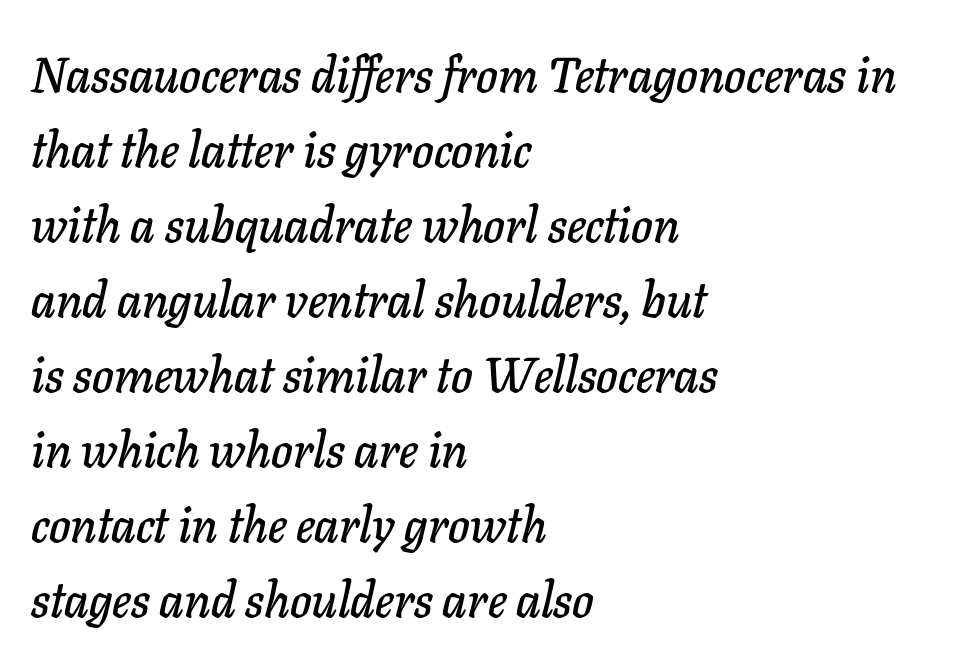
The image shows 49 px text type, italic (leaning right); set left-aligned, normal line spacing (1.53x), normal letter spacing, not underlined; low stroke contrast and a medium x-height.
